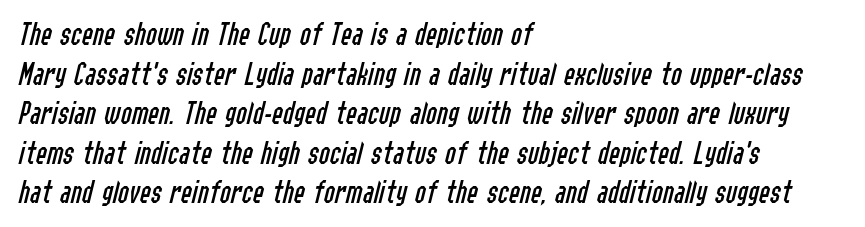
Q: Is the text bold? A: No.
Q: Is the text italic (slanted)? A: Yes, it leans right by about 14 degrees.
Q: Is the text underlined? A: No.
Q: How is the paragraph aligned? A: Left-aligned.
Q: Is the spacing between letters normal or unusually wide? A: Normal.
Q: Width (condensed, normal, or wide)? A: Condensed.
Q: Stroke contrast? A: Low.
Q: x-height? A: Medium.
Q: Monospaced? A: No.
